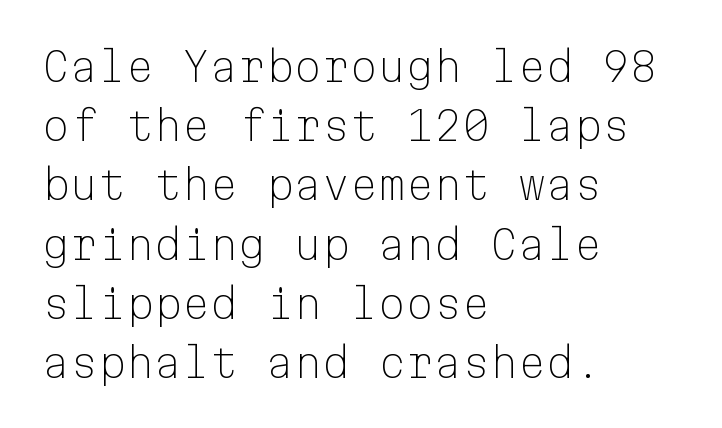
Q: Is the text bold? A: No.
Q: Is the text italic (slanted)? A: No, it is upright.
Q: Is the typeface a serif or a sans-serif typeface? A: Sans-serif.
Q: Is the text underlined? A: No.
Q: How is the paragraph aligned? A: Left-aligned.
Q: Is the spacing between letters normal or unusually wide? A: Normal.
Q: Is the spacing between lines tight, normal or loose? A: Normal.
Q: Width (condensed, normal, or wide)? A: Normal.
Q: Stroke contrast? A: Low.
Q: x-height? A: Medium.
Q: Monospaced? A: Yes.
